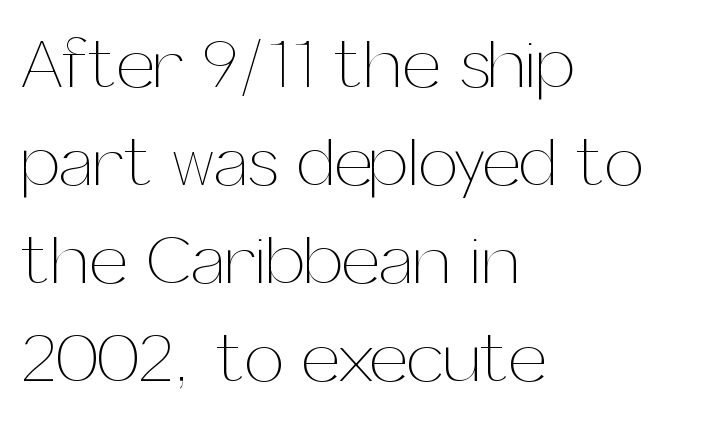
Horizontally, the lines are justified to the leading edge only. The lettering holds an erect, upright posture throughout. Evenly set lines give the paragraph a standard silhouette. Looks like regular typesetting: each glyph gets only the width it needs.
